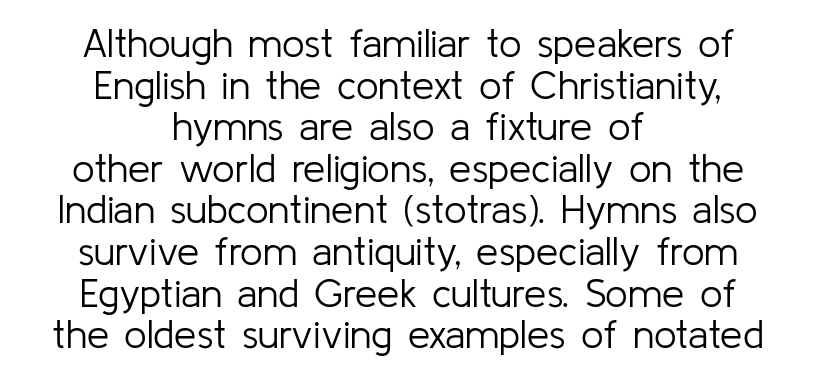
Q: Is the text bold? A: No.
Q: Is the text italic (slanted)? A: No, it is upright.
Q: Is the typeface a serif or a sans-serif typeface? A: Sans-serif.
Q: Is the text underlined? A: No.
Q: How is the paragraph aligned? A: Centered.
Q: Is the spacing between letters normal or unusually wide? A: Normal.
Q: Is the spacing between lines tight, normal or loose? A: Tight.
Q: Width (condensed, normal, or wide)? A: Normal.
Q: Stroke contrast? A: Low.
Q: x-height? A: Medium.
Q: Monospaced? A: No.
